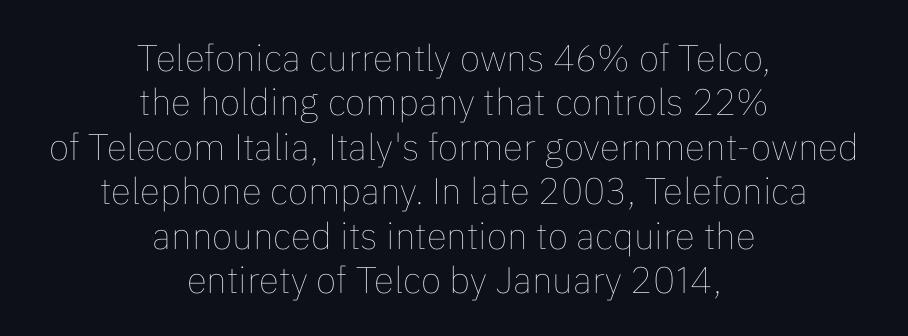
This reads as an unemphasized weight, regular at the heaviest. Look at the tracking — it's just the regular setting, nothing added. Posture: straight, roman, zero tilt. No word sits above an underline.
